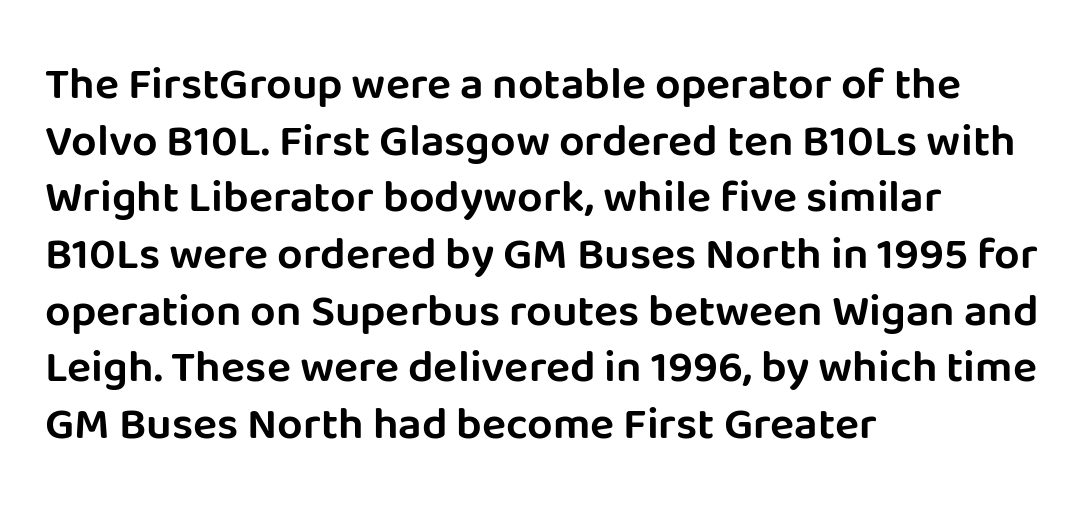
Q: Is the text italic (slanted)? A: No, it is upright.
Q: Is the typeface a serif or a sans-serif typeface? A: Sans-serif.
Q: Is the text underlined? A: No.
Q: How is the paragraph aligned? A: Left-aligned.
Q: Is the spacing between letters normal or unusually wide? A: Normal.
Q: Is the spacing between lines tight, normal or loose? A: Normal.
Q: Width (condensed, normal, or wide)? A: Normal.
Q: Stroke contrast? A: Low.
Q: x-height? A: Large.
Q: Monospaced? A: No.
